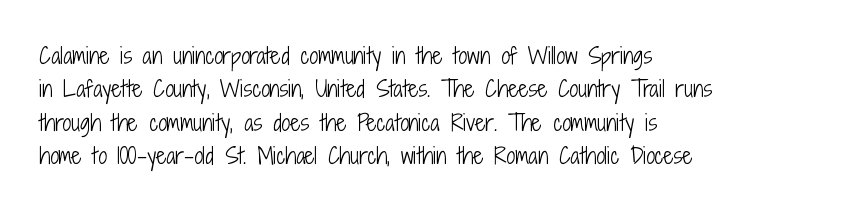
Q: Is the text bold? A: No.
Q: Is the text italic (slanted)? A: No, it is upright.
Q: Is the text underlined? A: No.
Q: How is the paragraph aligned? A: Left-aligned.
Q: Is the spacing between letters normal or unusually wide? A: Normal.
Q: Is the spacing between lines tight, normal or loose? A: Normal.
